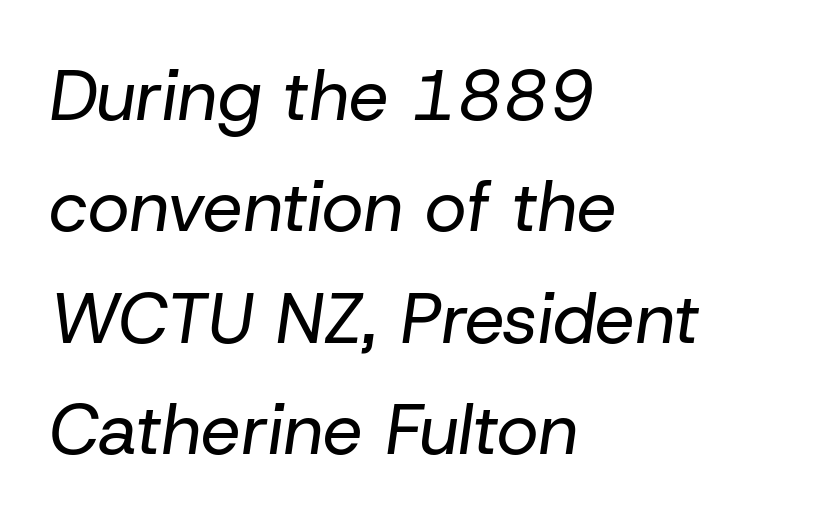
Q: Is the text bold? A: No.
Q: Is the text italic (slanted)? A: Yes, it leans right by about 8 degrees.
Q: Is the text underlined? A: No.
Q: How is the paragraph aligned? A: Left-aligned.
Q: Is the spacing between letters normal or unusually wide? A: Normal.
Q: Is the spacing between lines tight, normal or loose? A: Normal.
Q: Width (condensed, normal, or wide)? A: Normal.
Q: Stroke contrast? A: Low.
Q: x-height? A: Medium.
Q: Monospaced? A: No.
